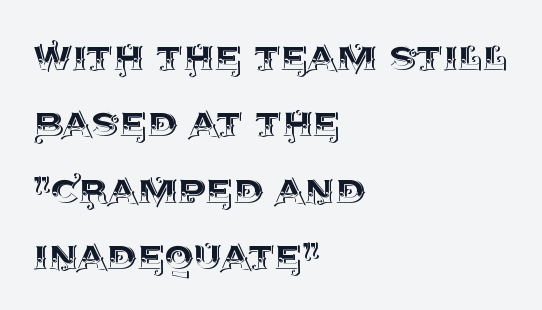
Q: Is the text italic (slanted)? A: No, it is upright.
Q: Is the text underlined? A: No.
Q: How is the paragraph aligned? A: Left-aligned.
Q: Is the spacing between letters normal or unusually wide? A: Normal.
Q: Is the spacing between lines tight, normal or loose? A: Normal.
Q: Width (condensed, normal, or wide)? A: Normal.
Q: x-height? A: Large.
Q: Monospaced? A: No.
